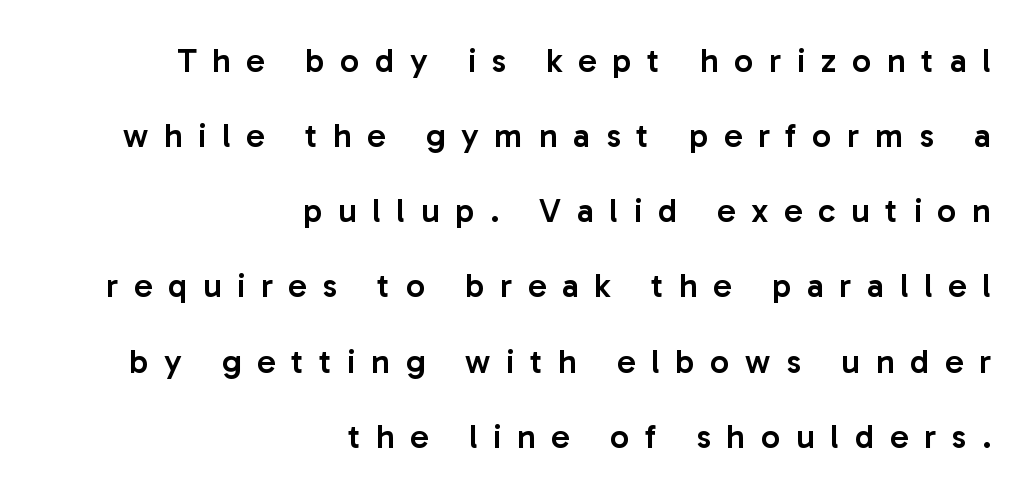
Check the space under the baseline: it is left empty. Strokes here are thickened, but only to semibold level. Baseline-to-baseline distance is far greater than the letter height. Caption: expanded tracking, letters set apart. Notice how the stems are strictly vertical — no italics here. Stroke terminals: plain, sans-serif.
